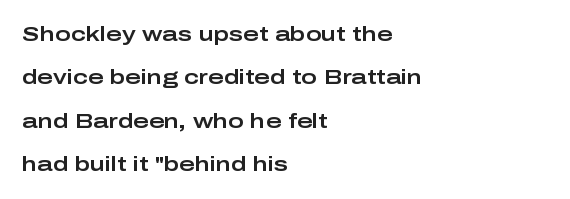
{"italic": "no", "underline": "no", "align": "left", "line_spacing": "loose", "line_spacing_ratio": 2.07, "letter_spacing": "normal", "letter_spacing_em": 0.0, "glyph_px": 21}
